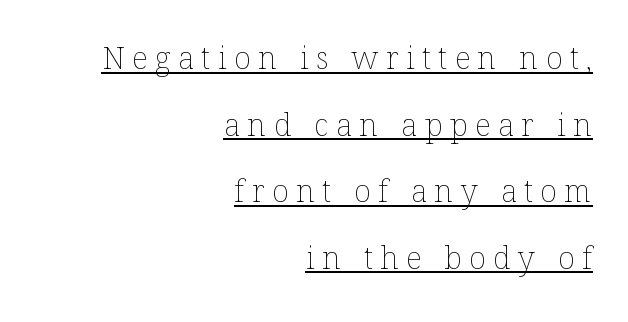
{"italic": "no", "bold": "no", "weight": "thin", "width": "normal", "stroke_contrast": "low", "x_height": "medium", "monospaced": "no", "underline": "yes", "align": "right", "line_spacing": "loose", "line_spacing_ratio": 2.15, "letter_spacing": "wide", "letter_spacing_em": 0.24, "glyph_px": 31}
